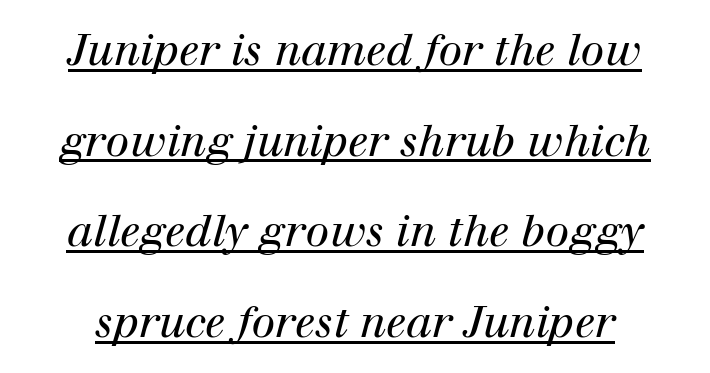
The image shows 43 px regular-weight serif type, italic (leaning right); set loose line spacing (2.11x), normal letter spacing, underlined; high stroke contrast and a medium x-height.
